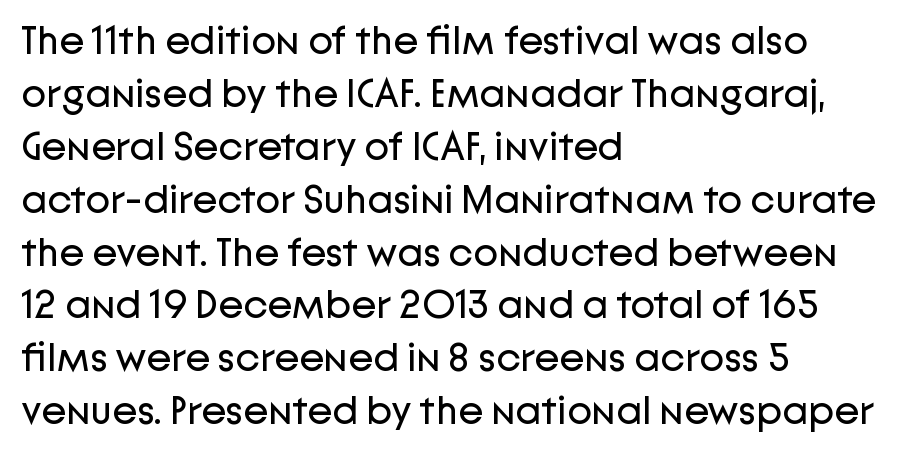
Does the copy run flush right? No — it runs flush left. This reads as an unemphasized weight, regular at the heaviest. The face used here is proportionally spaced, like ordinary book or web type. Bare-footed words on every line.
